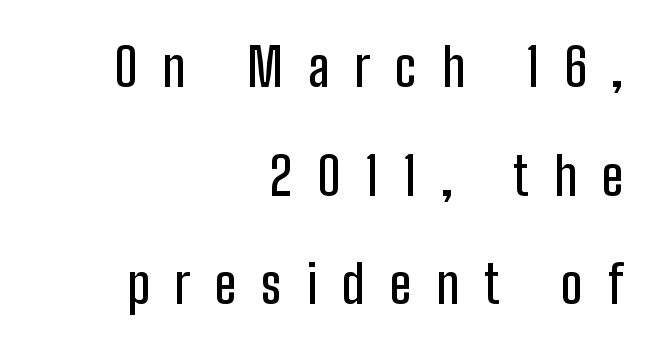
The font family rendered here belongs to the sans-serif group. The tracking reads as deliberately expanded to a designer's eye. Note the varied advance widths — an 'i' is clearly narrower than an 'm'. Posture: straight, roman, zero tilt. Baseline-to-baseline distance is far greater than the letter height. The text block is weighted toward the right margin, trailing off unevenly leftward.
